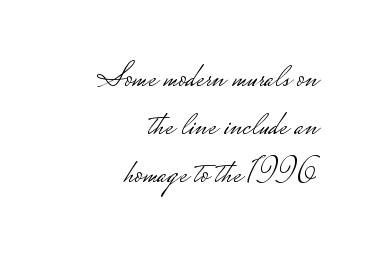
Typographically, this falls in the sans-serif category. Compared with a flush-left layout, this one pins lines to the opposite, right side. No chunkiness to these letters — they're not bold. Check under the words: just untouched page. Honestly, the letter spacing is just normal — you wouldn't notice it.
